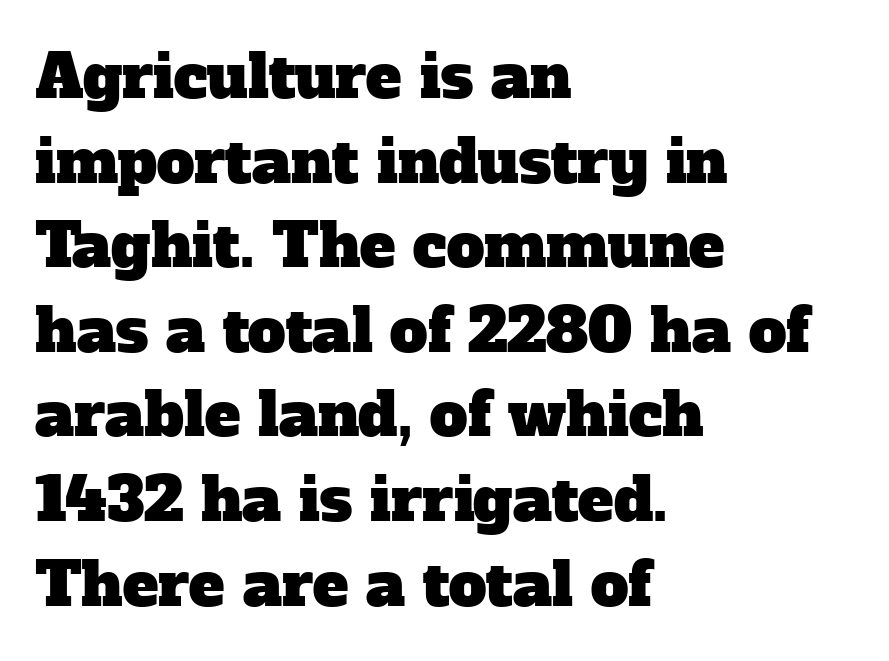
{"serif": "yes", "width": "normal", "stroke_contrast": "low", "x_height": "medium", "monospaced": "no", "underline": "no", "align": "left", "line_spacing": "normal", "line_spacing_ratio": 1.41, "letter_spacing": "normal", "letter_spacing_em": 0.0, "glyph_px": 60}
